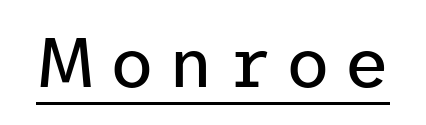
The text was rendered using a sans face with plain stroke endings. The passage shown is underscored from start to finish. Characters remain perfectly vertical along every line. Bold? No — there's no thickening of the strokes.
